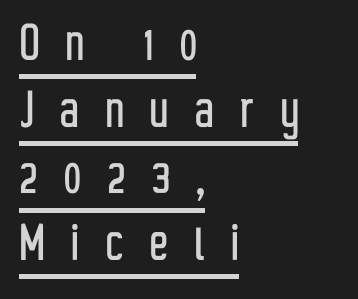
The words here are underlined. The paragraph has a hard left edge and a soft right edge. Reading down the column, the eye jumps only a short way to each next line. These lines have a slow, spaced-out rhythm from letter to letter. Check where the strokes stop: nothing finishes them off — pure sans. This is roman type, the default non-slanted kind.
